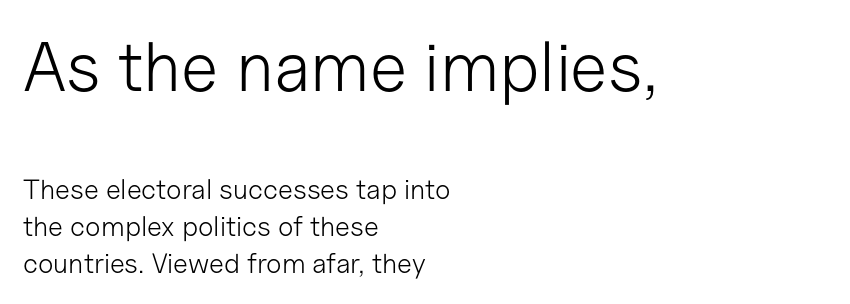
How are the letters spaced? Ordinarily, with no added tracking. The area under the type is left untouched. The passage shown is typed in a proportional face where columns would drift. Each letter's strokes conclude bluntly, with no projecting serifs. Notice how descenders clear the ascenders below comfortably — that's standard leading.
